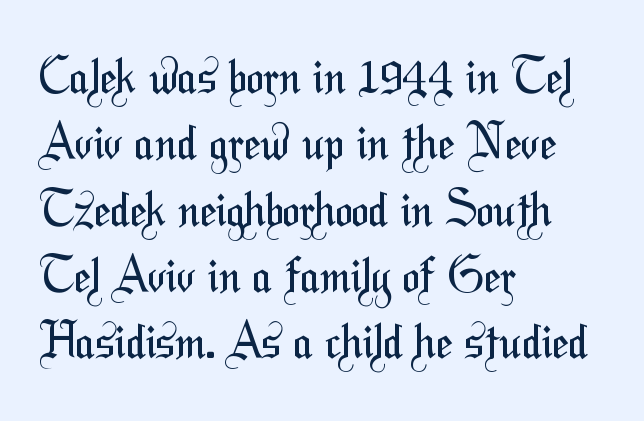
Q: Is the text bold? A: No.
Q: Is the typeface a serif or a sans-serif typeface? A: Sans-serif.
Q: Is the text underlined? A: No.
Q: How is the paragraph aligned? A: Left-aligned.
Q: Is the spacing between letters normal or unusually wide? A: Normal.
Q: Is the spacing between lines tight, normal or loose? A: Normal.
Q: Width (condensed, normal, or wide)? A: Condensed.
Q: Stroke contrast? A: Medium.
Q: x-height? A: Medium.
Q: Monospaced? A: No.
